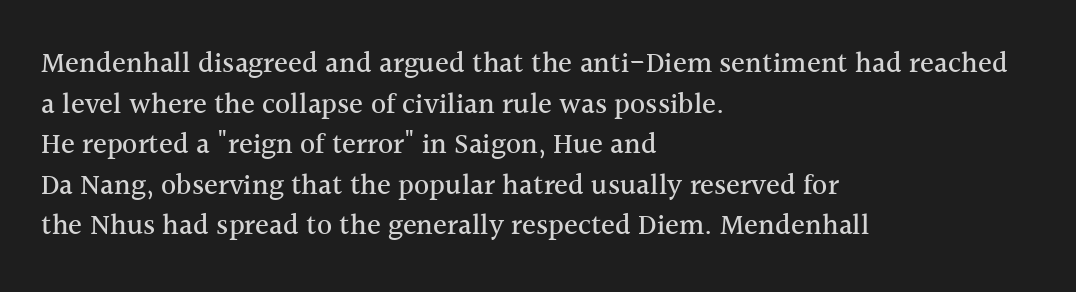
The image shows 29 px serif type, upright; set left-aligned, normal line spacing (1.4x), normal letter spacing, not underlined; a medium x-height.
